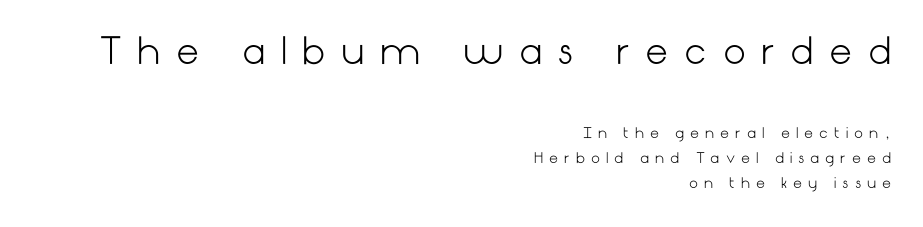
The image shows 36 px light sans-serif type, upright; set right-aligned, line spacing 1.79x, unusually wide letter spacing (+0.43 em), not underlined; the first (top) block is 2.57x larger; low stroke contrast and a medium x-height.
